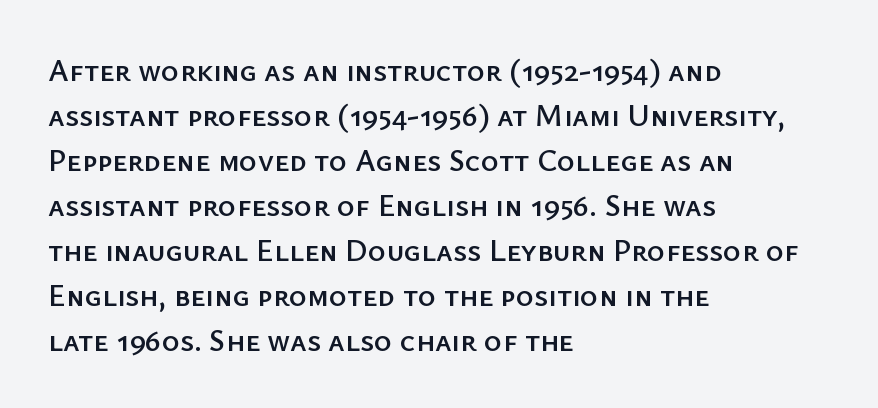
Q: Is the text italic (slanted)? A: No, it is upright.
Q: Is the typeface a serif or a sans-serif typeface? A: Sans-serif.
Q: Is the text underlined? A: No.
Q: How is the paragraph aligned? A: Left-aligned.
Q: Is the spacing between letters normal or unusually wide? A: Normal.
Q: Is the spacing between lines tight, normal or loose? A: Normal.
Q: Width (condensed, normal, or wide)? A: Normal.
Q: Stroke contrast? A: Low.
Q: x-height? A: Medium.
Q: Monospaced? A: No.
